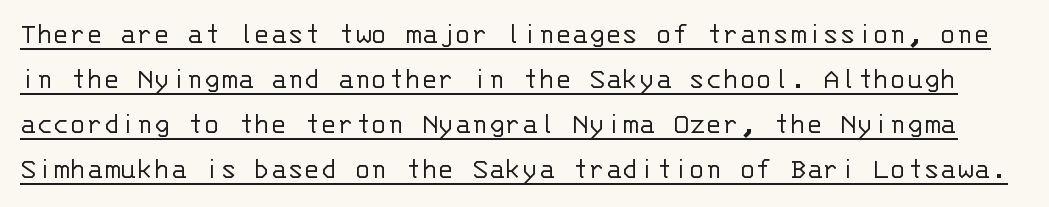
Q: Is the text bold? A: No.
Q: Is the text italic (slanted)? A: No, it is upright.
Q: Is the typeface a serif or a sans-serif typeface? A: Sans-serif.
Q: Is the text underlined? A: Yes.
Q: Is the spacing between letters normal or unusually wide? A: Normal.
Q: Is the spacing between lines tight, normal or loose? A: Normal.
Q: Width (condensed, normal, or wide)? A: Normal.
Q: Stroke contrast? A: Low.
Q: x-height? A: Large.
Q: Monospaced? A: Yes.
